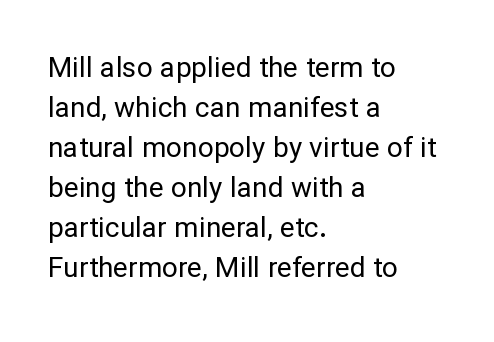
The image shows 28 px regular-weight sans-serif type, upright; set left-aligned, normal line spacing (1.43x), normal letter spacing, not underlined; low stroke contrast and a medium x-height.
